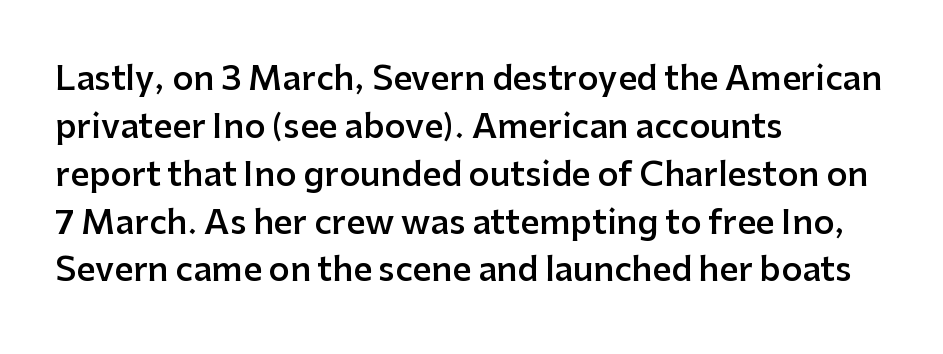
The image shows 33 px semibold sans-serif type, upright; set left-aligned, normal line spacing (1.45x), normal letter spacing, not underlined; low stroke contrast and a medium x-height.
